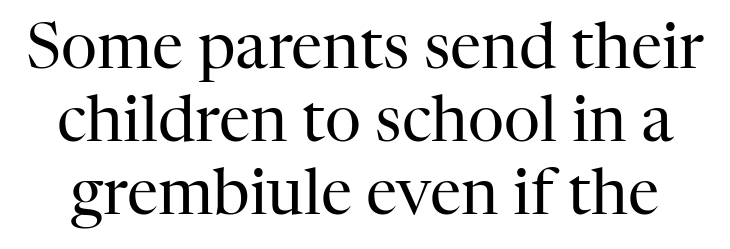
The image shows 63 px regular-weight serif type, upright; set line spacing 1.16x, normal letter spacing, not underlined; high stroke contrast and a medium x-height.
